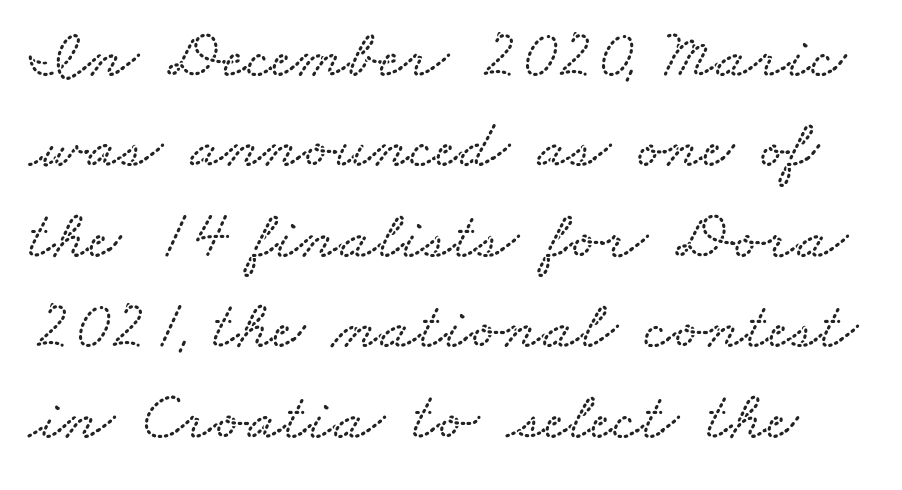
Q: Is the text underlined? A: No.
Q: Is the spacing between letters normal or unusually wide? A: Normal.
Q: Is the spacing between lines tight, normal or loose? A: Normal.
Q: Width (condensed, normal, or wide)? A: Wide.
Q: Stroke contrast? A: Low.
Q: x-height? A: Small.
Q: Monospaced? A: No.
